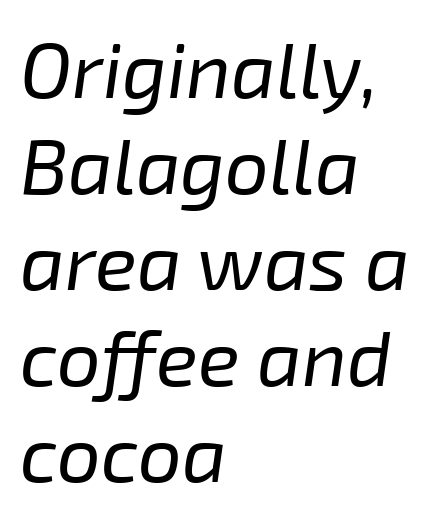
The image shows 78 px regular-weight type, italic (leaning right); set left-aligned, line spacing 1.23x, normal letter spacing, not underlined; low stroke contrast and a medium x-height.
